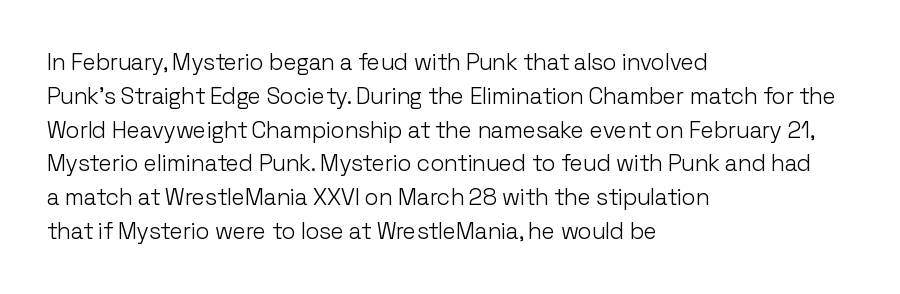
The image shows 23 px text type, upright; set left-aligned, normal line spacing (1.47x), normal letter spacing, not underlined.
